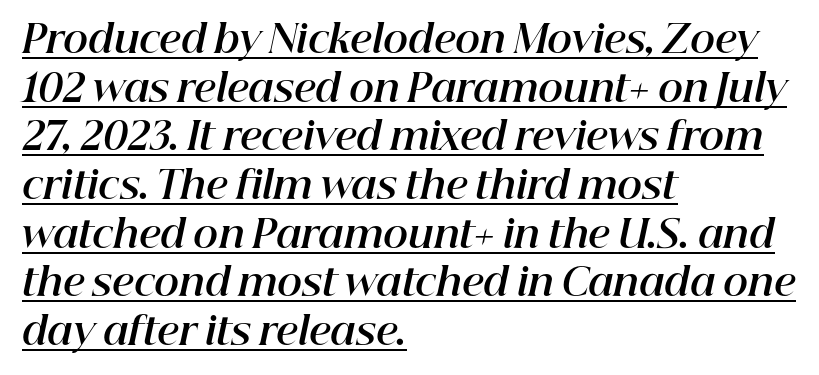
Q: Is the text bold? A: Yes.
Q: Is the text italic (slanted)? A: Yes, it leans right by about 12 degrees.
Q: Is the text underlined? A: Yes.
Q: How is the paragraph aligned? A: Left-aligned.
Q: Is the spacing between letters normal or unusually wide? A: Normal.
Q: Is the spacing between lines tight, normal or loose? A: Normal.
Q: Width (condensed, normal, or wide)? A: Normal.
Q: Stroke contrast? A: High.
Q: x-height? A: Medium.
Q: Monospaced? A: No.
